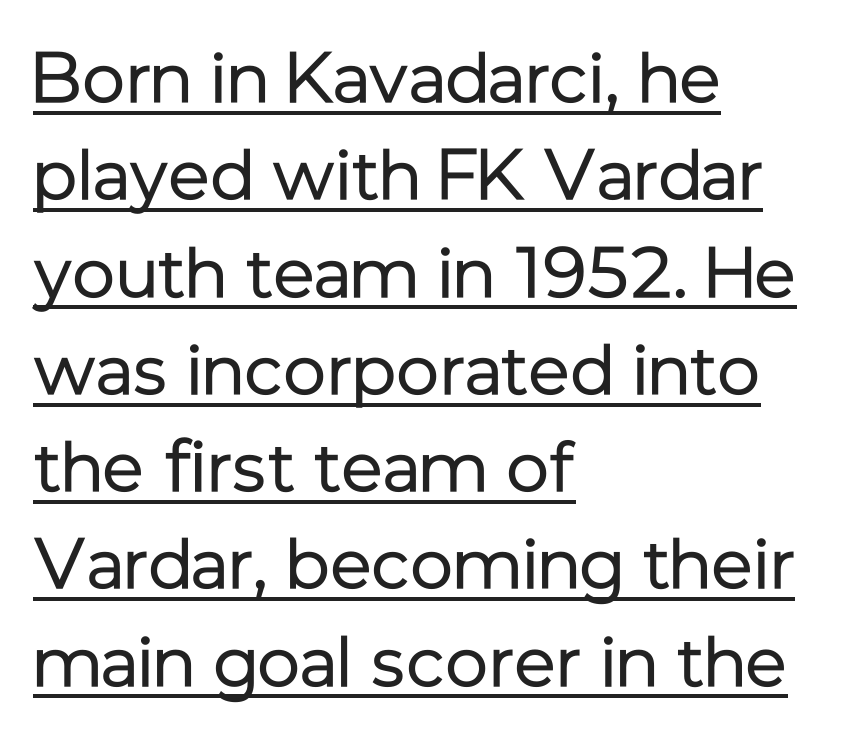
Q: Is the text bold? A: No.
Q: Is the text italic (slanted)? A: No, it is upright.
Q: Is the typeface a serif or a sans-serif typeface? A: Sans-serif.
Q: Is the text underlined? A: Yes.
Q: How is the paragraph aligned? A: Left-aligned.
Q: Is the spacing between letters normal or unusually wide? A: Normal.
Q: Is the spacing between lines tight, normal or loose? A: Normal.
Q: Width (condensed, normal, or wide)? A: Normal.
Q: Stroke contrast? A: Low.
Q: x-height? A: Medium.
Q: Monospaced? A: No.
